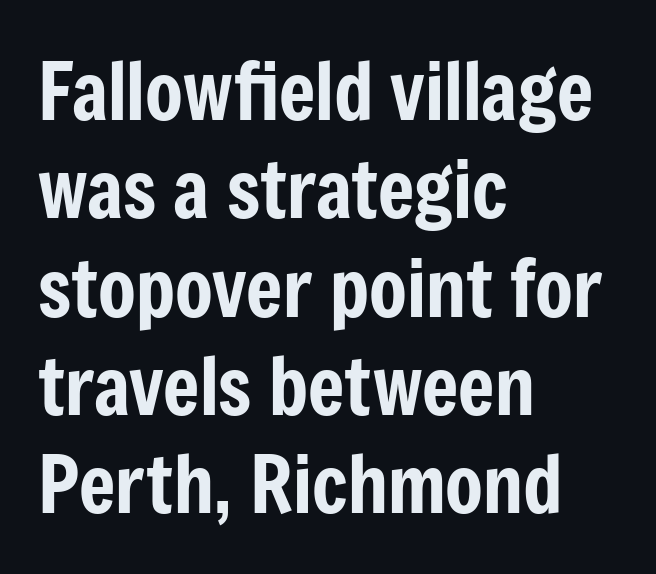
It's the straight-up-and-down kind of type. You can tell from the bare stems that sans-serif type was used. Words appear dense and cohesive because spacing is normal. Character widths vary here, with narrow letters taking less room than wide ones. Where is the straight margin? On the left. This rendering features lettering with no underline.
